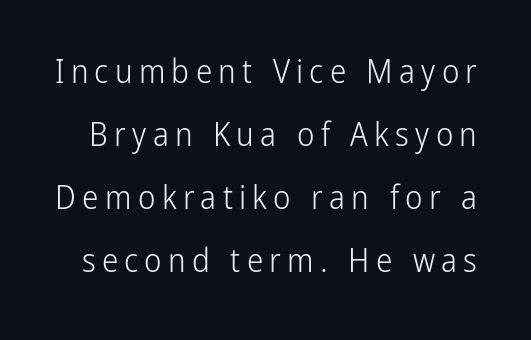
Style check: upright. This sample has the flowing, uneven cadence of proportional lettering. The lines are spread far apart with generous leading. No heavy texture on the line: the type isn't bold. To sum up the face: it is a sans, with no serifs.
